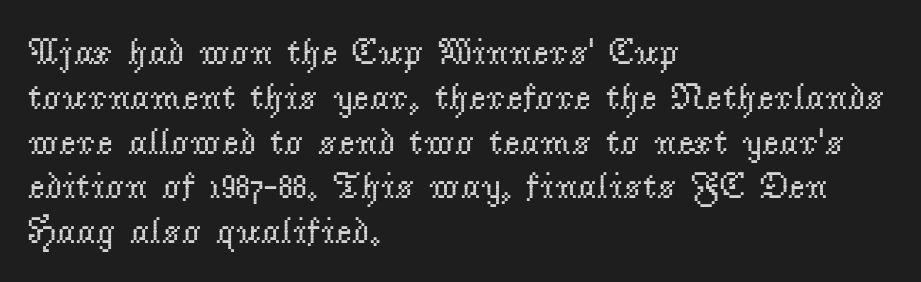
{"serif": "yes", "italic": "no", "bold": "no", "weight": "regular", "width": "normal", "stroke_contrast": "low", "x_height": "small", "monospaced": "no", "underline": "no", "align": "left", "line_spacing_ratio": 1.21, "letter_spacing": "normal", "letter_spacing_em": 0.0, "glyph_px": 37}
